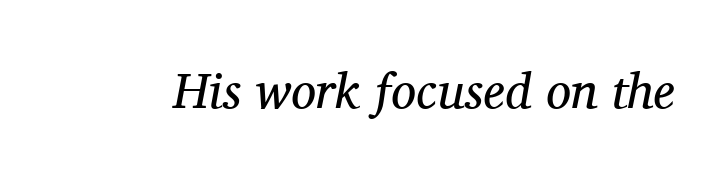
{"serif": "yes", "italic": "yes", "lean": "right", "slant_degrees": 11, "bold": "no", "weight": "regular", "width": "normal", "stroke_contrast": "medium", "x_height": "medium", "monospaced": "no", "underline": "no", "letter_spacing": "normal", "letter_spacing_em": 0.0, "glyph_px": 50}
